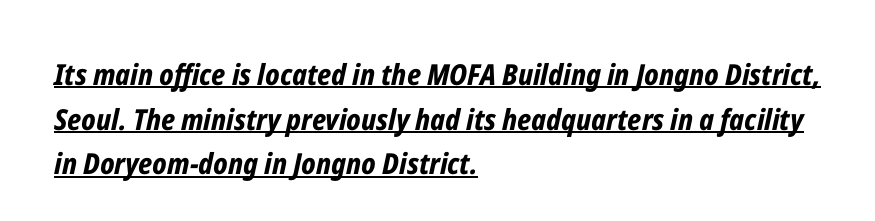
Q: Is the text bold? A: Yes.
Q: Is the text italic (slanted)? A: Yes, it leans right by about 12 degrees.
Q: Is the text underlined? A: Yes.
Q: How is the paragraph aligned? A: Left-aligned.
Q: Is the spacing between letters normal or unusually wide? A: Normal.
Q: Is the spacing between lines tight, normal or loose? A: Normal.
Q: Width (condensed, normal, or wide)? A: Condensed.
Q: Stroke contrast? A: Low.
Q: x-height? A: Medium.
Q: Monospaced? A: No.
